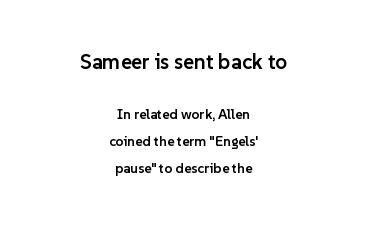
{"italic": "no", "bold": "semi", "underline": "no", "align": "center", "line_spacing": "loose", "line_spacing_ratio": 1.92, "letter_spacing": "normal", "letter_spacing_em": 0.0, "larger_block": "first", "size_ratio": 1.5, "glyph_px": 21}
